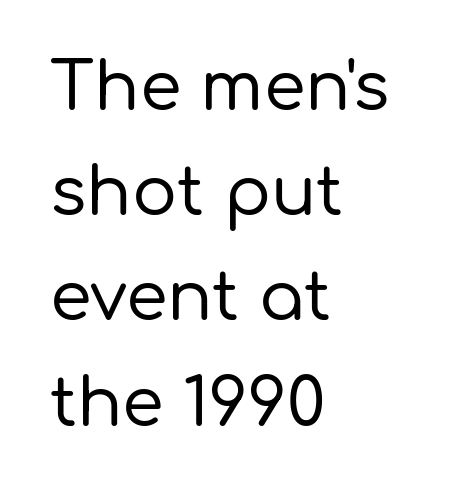
If you drew a line through each stem, it would be perfectly vertical. You can tell from the bare stems that sans-serif type was used. The space beneath each line is pristine and unruled. One-word summary of the alignment: left. Evenly set lines give the paragraph a standard silhouette. Default kerning and tracking; the words read as compact shapes.
